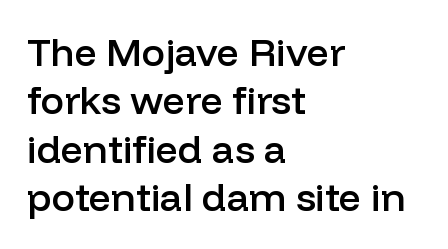
Q: Is the text bold? A: Semi-bold.
Q: Is the text italic (slanted)? A: No, it is upright.
Q: Is the typeface a serif or a sans-serif typeface? A: Sans-serif.
Q: Is the text underlined? A: No.
Q: How is the paragraph aligned? A: Left-aligned.
Q: Is the spacing between letters normal or unusually wide? A: Normal.
Q: Width (condensed, normal, or wide)? A: Normal.
Q: Stroke contrast? A: Low.
Q: x-height? A: Medium.
Q: Monospaced? A: No.
